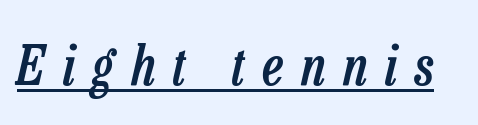
{"italic": "yes", "lean": "right", "slant_degrees": 13, "bold": "semi", "weight": "semibold", "width": "condensed", "stroke_contrast": "low", "x_height": "medium", "monospaced": "no", "underline": "yes", "letter_spacing": "wide", "letter_spacing_em": 0.33, "glyph_px": 54}
